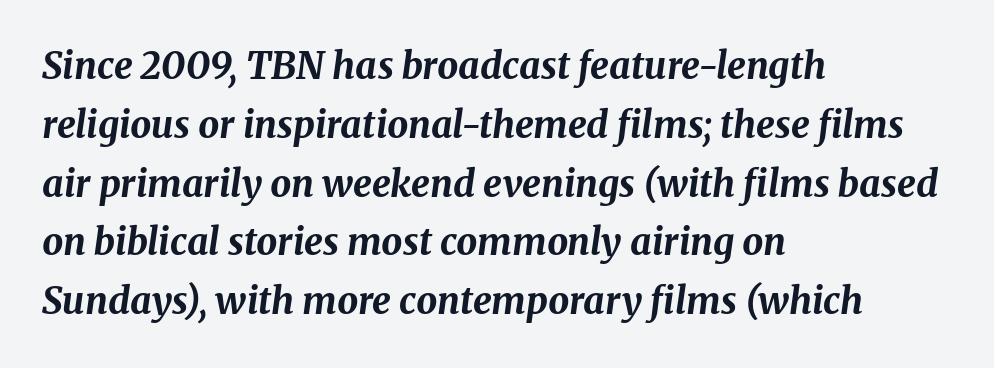
Q: Is the text bold? A: Yes.
Q: Is the text italic (slanted)? A: Yes, it leans right by about 8 degrees.
Q: Is the text underlined? A: No.
Q: How is the paragraph aligned? A: Left-aligned.
Q: Is the spacing between letters normal or unusually wide? A: Normal.
Q: Is the spacing between lines tight, normal or loose? A: Normal.
Q: Width (condensed, normal, or wide)? A: Normal.
Q: Stroke contrast? A: Medium.
Q: x-height? A: Medium.
Q: Monospaced? A: No.
